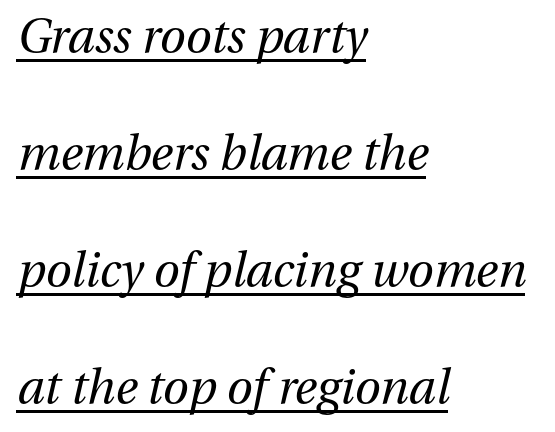
The image shows 47 px regular-weight type, italic (leaning right); set left-aligned, loose line spacing (2.49x), normal letter spacing, underlined; medium stroke contrast and a medium x-height.
